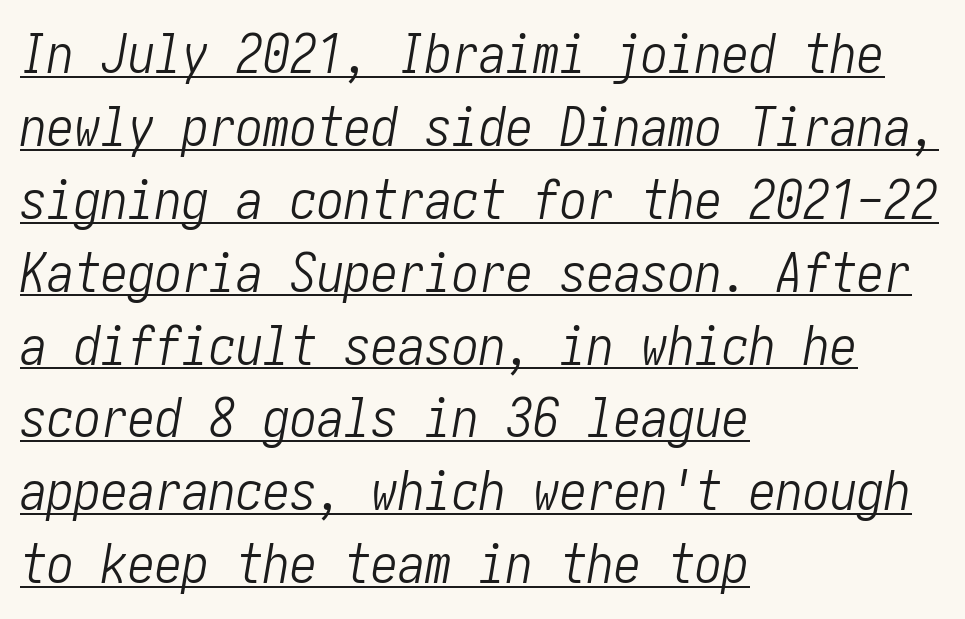
{"italic": "yes", "lean": "right", "slant_degrees": 10, "bold": "no", "weight": "light", "width": "condensed", "stroke_contrast": "low", "x_height": "medium", "underline": "yes", "align": "left", "line_spacing": "normal", "line_spacing_ratio": 1.35, "letter_spacing": "normal", "letter_spacing_em": 0.0, "glyph_px": 54}
